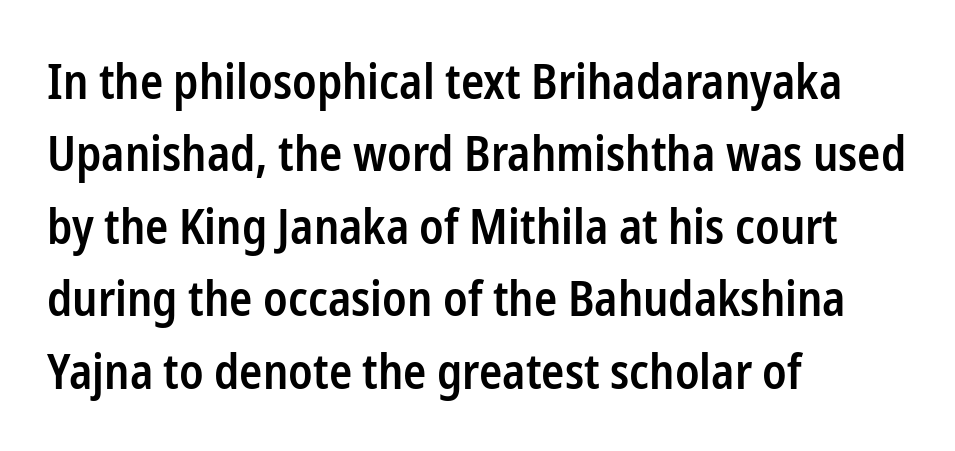
{"serif": "no", "italic": "no", "bold": "semi", "weight": "semibold", "width": "condensed", "stroke_contrast": "low", "x_height": "medium", "monospaced": "no", "underline": "no", "align": "left", "line_spacing": "normal", "line_spacing_ratio": 1.51, "letter_spacing": "normal", "letter_spacing_em": 0.0, "glyph_px": 48}
